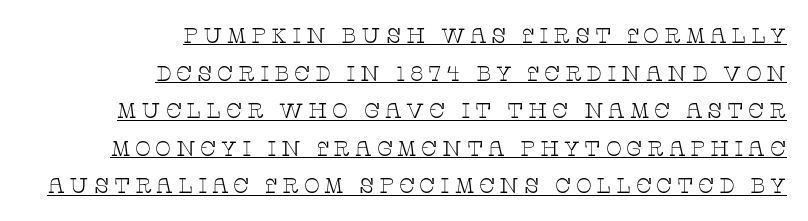
Q: Is the text bold? A: No.
Q: Is the text italic (slanted)? A: No, it is upright.
Q: Is the text underlined? A: Yes.
Q: How is the paragraph aligned? A: Right-aligned.
Q: Is the spacing between letters normal or unusually wide? A: Unusually wide.
